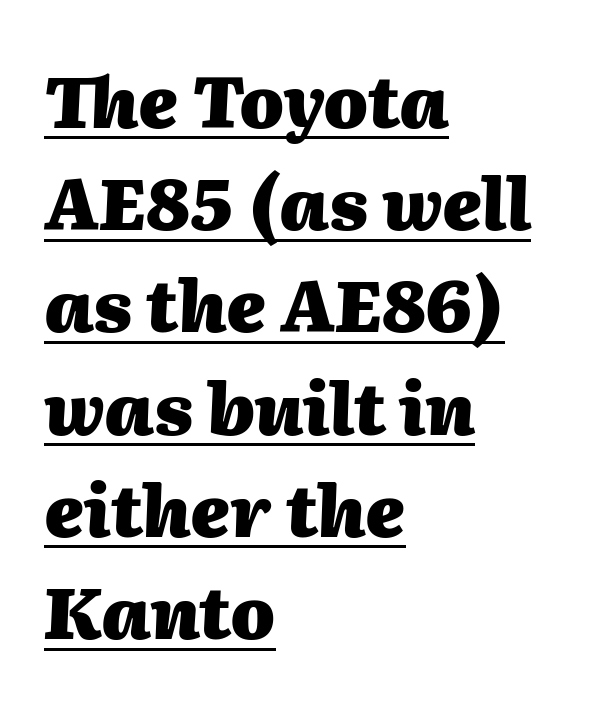
{"italic": "yes", "lean": "right", "slant_degrees": 2, "bold": "yes", "weight": "heavy", "width": "normal", "stroke_contrast": "medium", "x_height": "medium", "monospaced": "no", "underline": "yes", "align": "left", "line_spacing": "normal", "line_spacing_ratio": 1.44, "letter_spacing": "normal", "letter_spacing_em": 0.0, "glyph_px": 71}
